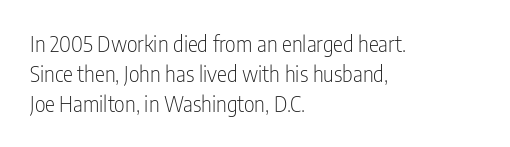
Q: Is the text bold? A: No.
Q: Is the text italic (slanted)? A: No, it is upright.
Q: Is the text underlined? A: No.
Q: How is the paragraph aligned? A: Left-aligned.
Q: Is the spacing between letters normal or unusually wide? A: Normal.
Q: Is the spacing between lines tight, normal or loose? A: Normal.
